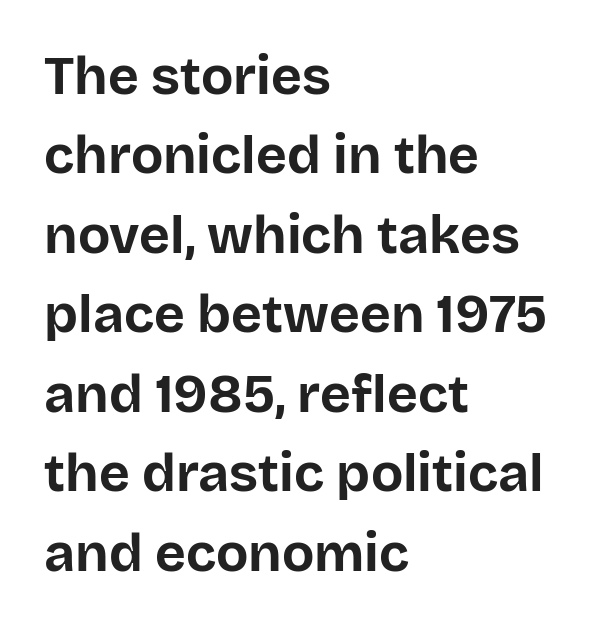
Clear beneath every line of the passage. A sans-serif font was chosen for this passage. The rendering uses natural spacing where letterforms have individual widths. Ordinary non-slanted type is in use. Heavy, bold letterforms. Reading down the column, the eye jumps a familiar distance to each next line.
